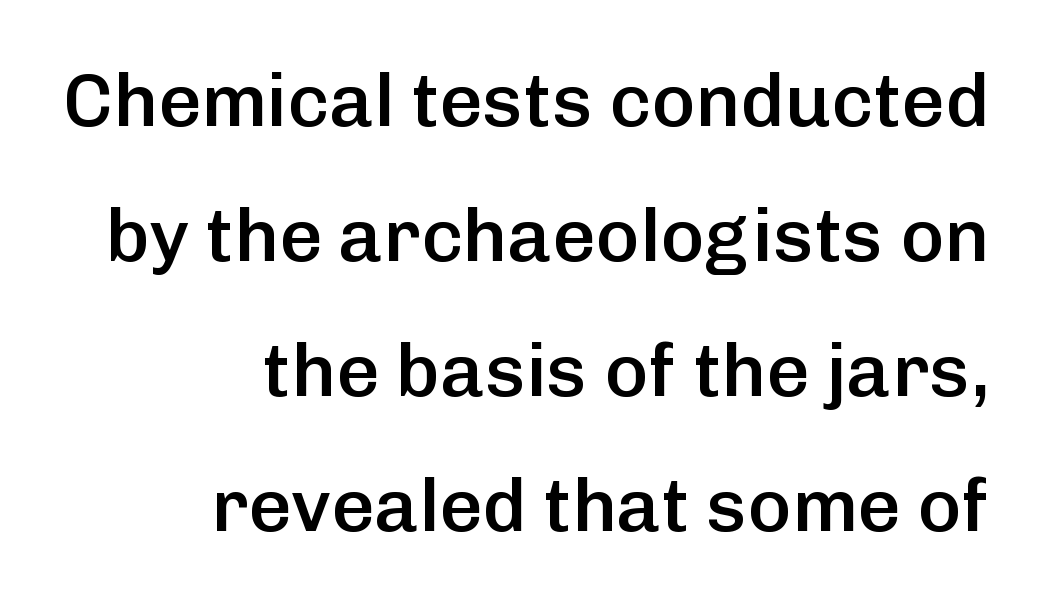
Q: Is the text bold? A: Semi-bold.
Q: Is the text italic (slanted)? A: No, it is upright.
Q: Is the typeface a serif or a sans-serif typeface? A: Sans-serif.
Q: Is the text underlined? A: No.
Q: How is the paragraph aligned? A: Right-aligned.
Q: Is the spacing between letters normal or unusually wide? A: Normal.
Q: Width (condensed, normal, or wide)? A: Normal.
Q: Stroke contrast? A: Low.
Q: x-height? A: Medium.
Q: Monospaced? A: No.
